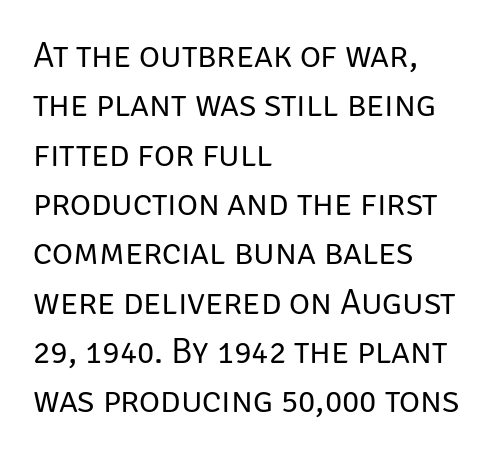
Q: Is the text bold? A: No.
Q: Is the text italic (slanted)? A: No, it is upright.
Q: Is the typeface a serif or a sans-serif typeface? A: Sans-serif.
Q: Is the text underlined? A: No.
Q: How is the paragraph aligned? A: Left-aligned.
Q: Is the spacing between letters normal or unusually wide? A: Normal.
Q: Is the spacing between lines tight, normal or loose? A: Normal.
Q: Width (condensed, normal, or wide)? A: Normal.
Q: Stroke contrast? A: Low.
Q: x-height? A: Large.
Q: Monospaced? A: No.
